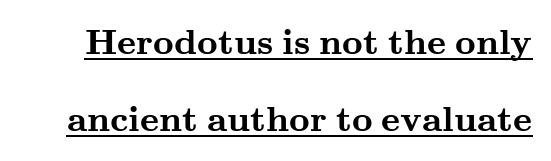
Caption: standard tracking, unaltered. The letters carry serifs — small finishing strokes at the ends of their stems. Character widths vary here, with narrow letters taking less room than wide ones. Rows of type keep a wide berth in the vertical direction.
